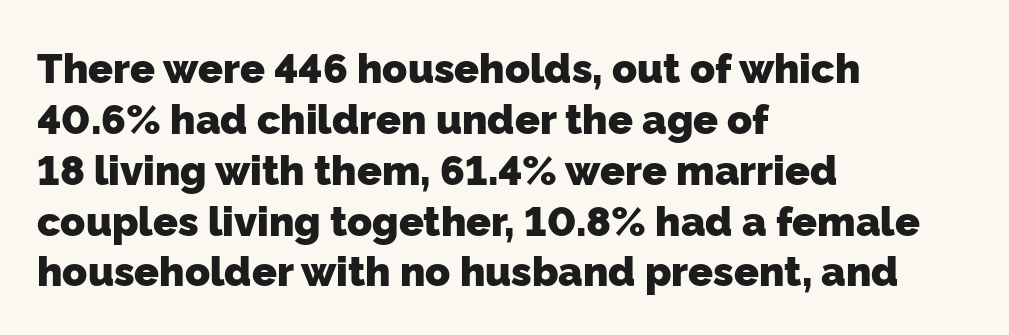
{"serif": "no", "bold": "yes", "weight": "heavy", "width": "normal", "stroke_contrast": "low", "x_height": "medium", "monospaced": "no", "underline": "no", "align": "left", "line_spacing_ratio": 1.24, "letter_spacing": "normal", "letter_spacing_em": 0.0, "glyph_px": 41}
